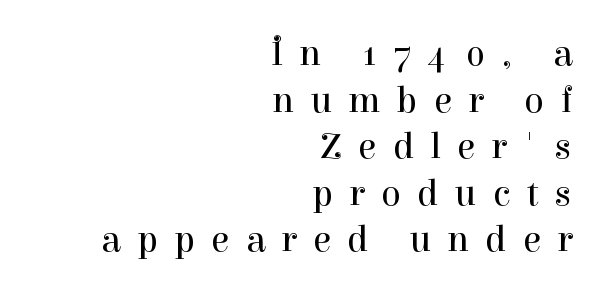
The image shows 37 px regular-weight serif type, upright; set right-aligned, normal line spacing (1.26x), unusually wide letter spacing (+0.44 em), not underlined; high stroke contrast and a medium x-height.
